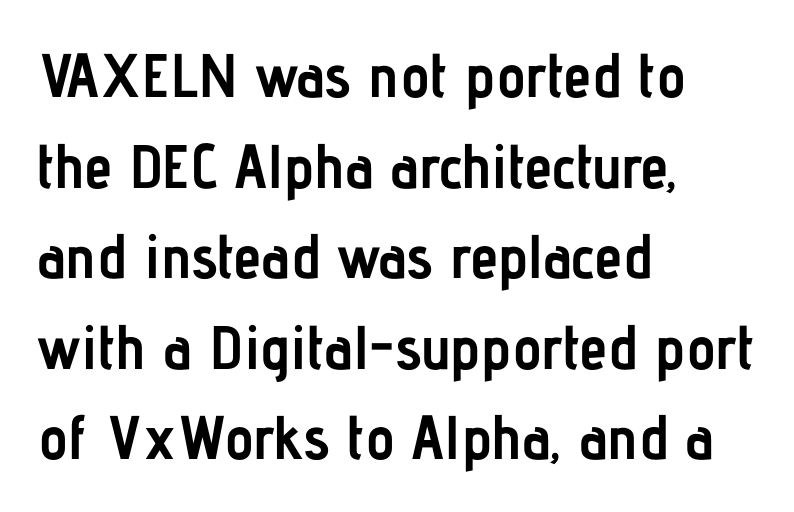
{"serif": "no", "italic": "no", "bold": "yes", "weight": "semibold", "width": "condensed", "stroke_contrast": "low", "x_height": "medium", "monospaced": "no", "underline": "no", "align": "left", "line_spacing": "normal", "line_spacing_ratio": 1.46, "letter_spacing": "normal", "letter_spacing_em": 0.0, "glyph_px": 62}
